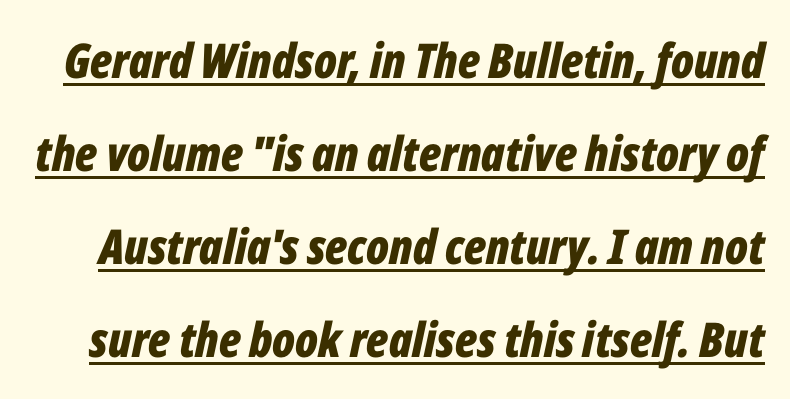
A typographer would call this underscored text. In terms of posture, this sample is oblique. If you measured baseline to baseline, you'd find a long distance. Inter-character spacing is left at the font's built-in metrics.
